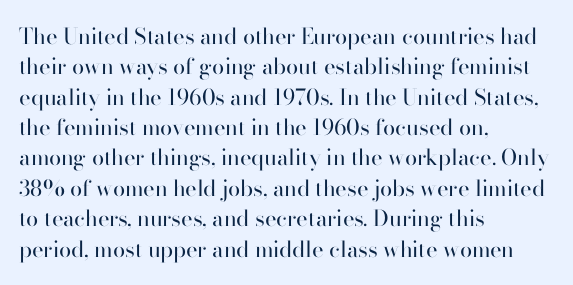
The image shows 22 px text type, upright; set left-aligned, normal line spacing (1.38x), normal letter spacing, not underlined.
